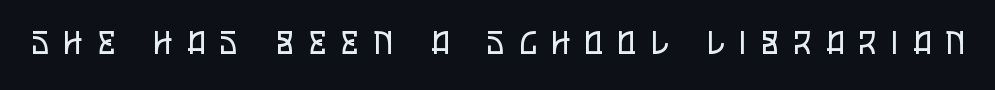
Q: Is the text bold? A: No.
Q: Is the text italic (slanted)? A: No, it is upright.
Q: Is the typeface a serif or a sans-serif typeface? A: Sans-serif.
Q: Is the text underlined? A: No.
Q: Is the spacing between letters normal or unusually wide? A: Unusually wide.
Q: Width (condensed, normal, or wide)? A: Condensed.
Q: Stroke contrast? A: Low.
Q: x-height? A: Large.
Q: Monospaced? A: No.
